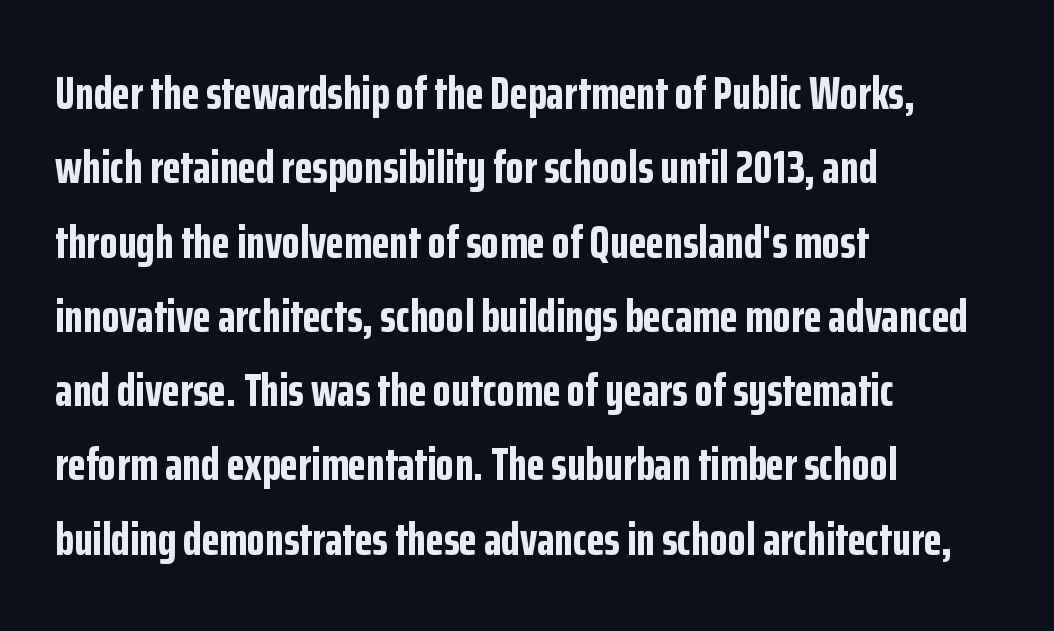
The image shows 47 px bold, condensed sans-serif type, upright; set left-aligned, normal line spacing (1.58x), normal letter spacing, not underlined; low stroke contrast and a medium x-height.
